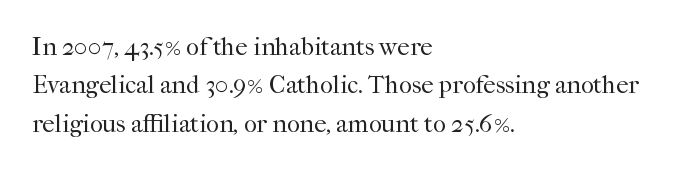
The image shows 25 px text type, upright; set left-aligned, normal line spacing (1.54x), normal letter spacing, not underlined.
